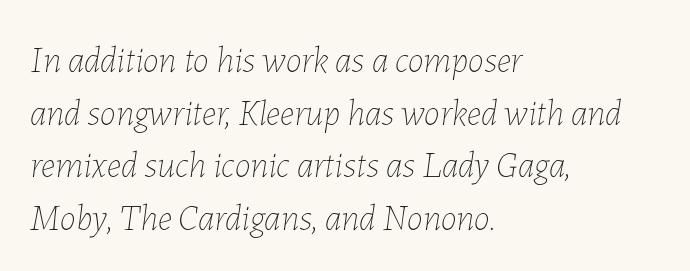
The image shows 36 px thin type, italic (leaning right); set left-aligned, normal line spacing (1.46x), normal letter spacing, not underlined; low stroke contrast and a medium x-height.
